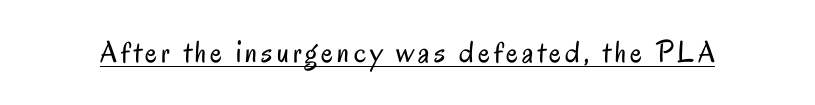
The image shows 31 px regular-weight, condensed sans-serif type, upright; set underlined; low stroke contrast and a small x-height.
